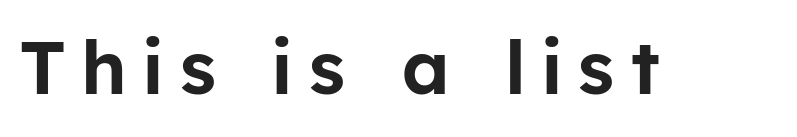
The image shows 74 px sans-serif type, upright; set unusually wide letter spacing (+0.23 em), not underlined; low stroke contrast and a medium x-height.
